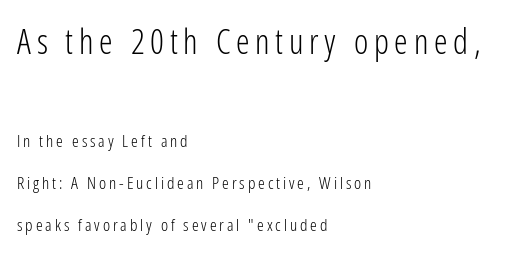
No letter is thick-stroked: the sample isn't bold. In CSS terms this would be text-align: left. Classification — sans serif. The strip under each line holds only bare page. Two sizes are in play, and the larger belongs to the first block. The font's upright variant was chosen for this text.
